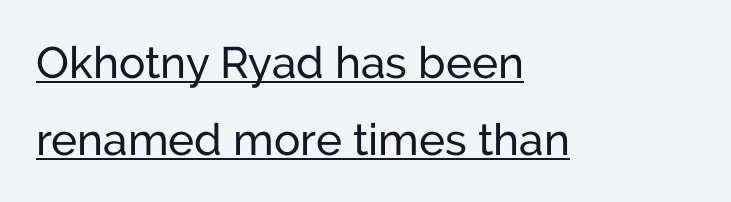
This sample uses a sans-serif face. Rendered with straight, roman letterforms. Every row of glyphs begins at an identical x-position on the left. These lines are rendered in a variable-pitch font. Short note: letters normally spaced.
